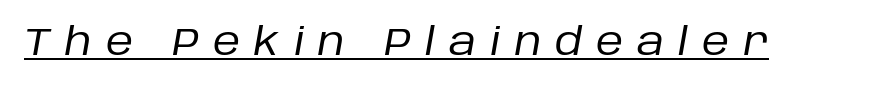
{"italic": "yes", "lean": "right", "slant_degrees": 10, "bold": "no", "weight": "regular", "width": "normal", "stroke_contrast": "low", "x_height": "large", "monospaced": "no", "underline": "yes", "letter_spacing": "wide", "letter_spacing_em": 0.37, "glyph_px": 38}
